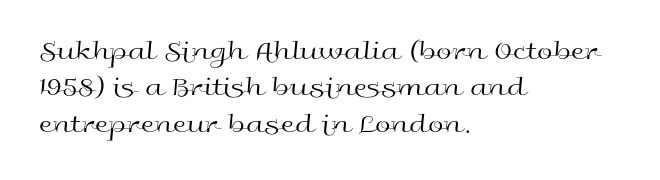
{"serif": "no", "italic": "no", "bold": "no", "weight": "regular", "width": "wide", "x_height": "medium", "monospaced": "no", "underline": "no", "align": "left", "line_spacing": "normal", "line_spacing_ratio": 1.3, "letter_spacing": "normal", "letter_spacing_em": 0.0, "glyph_px": 28}
